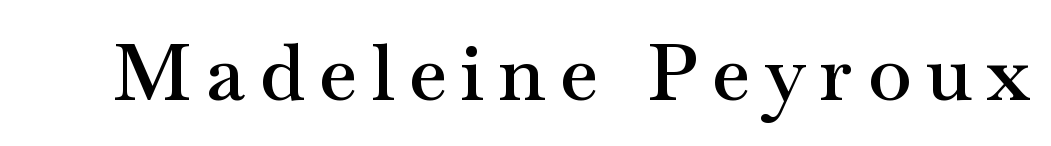
{"serif": "yes", "italic": "no", "bold": "semi", "weight": "semibold", "width": "wide", "stroke_contrast": "medium", "x_height": "small", "monospaced": "no", "underline": "no", "glyph_px": 78}
